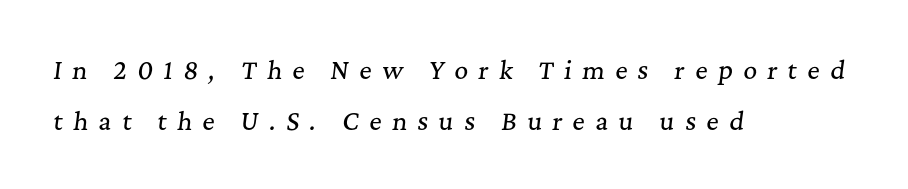
Q: Is the text italic (slanted)? A: Yes, it leans right by about 7 degrees.
Q: Is the text underlined? A: No.
Q: How is the paragraph aligned? A: Left-aligned.
Q: Is the spacing between letters normal or unusually wide? A: Unusually wide.
Q: Is the spacing between lines tight, normal or loose? A: Loose.
